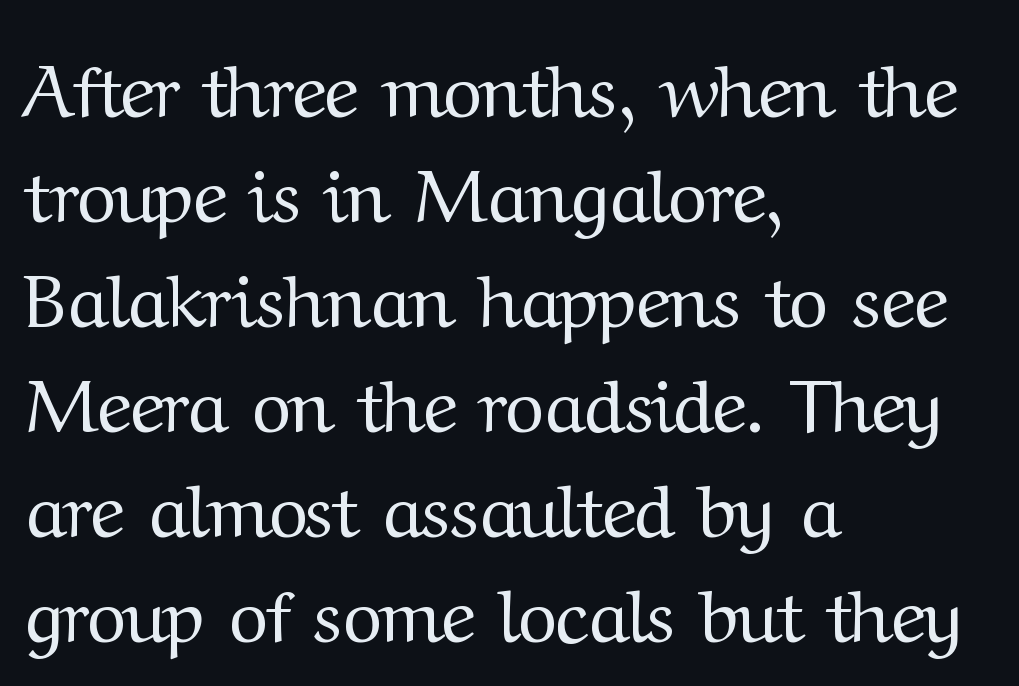
Is this a sans? No — the strokes have serifs. Nobody drew a line under any word here. The space between consecutive lines is moderate. Nothing unusual about the tracking: characters are spaced as the font intends.
